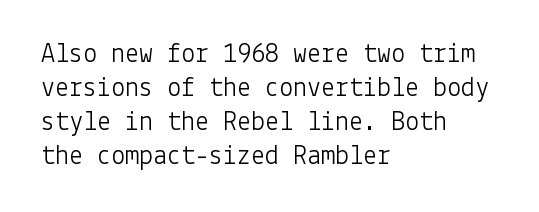
The image shows 28 px light sans-serif type, upright; set left-aligned, line spacing 1.21x, normal letter spacing, not underlined; low stroke contrast and a medium x-height.
